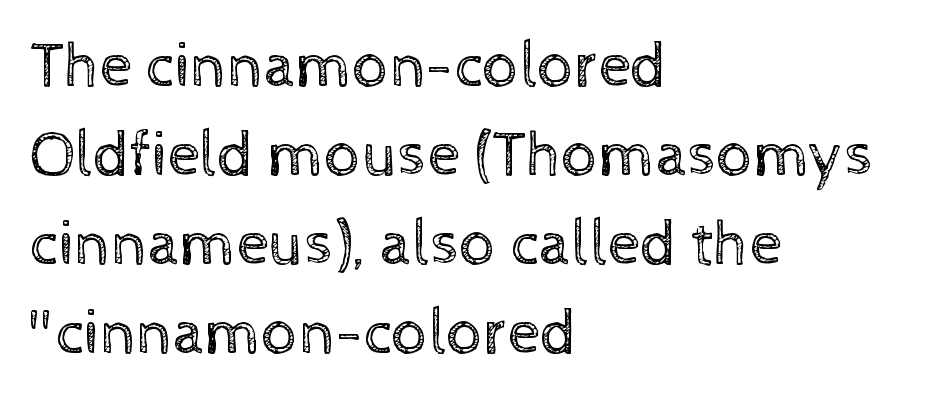
{"italic": "no", "bold": "no", "weight": "regular", "width": "normal", "x_height": "medium", "monospaced": "no", "underline": "no", "align": "left", "line_spacing": "normal", "line_spacing_ratio": 1.39, "letter_spacing": "normal", "letter_spacing_em": 0.0, "glyph_px": 64}
